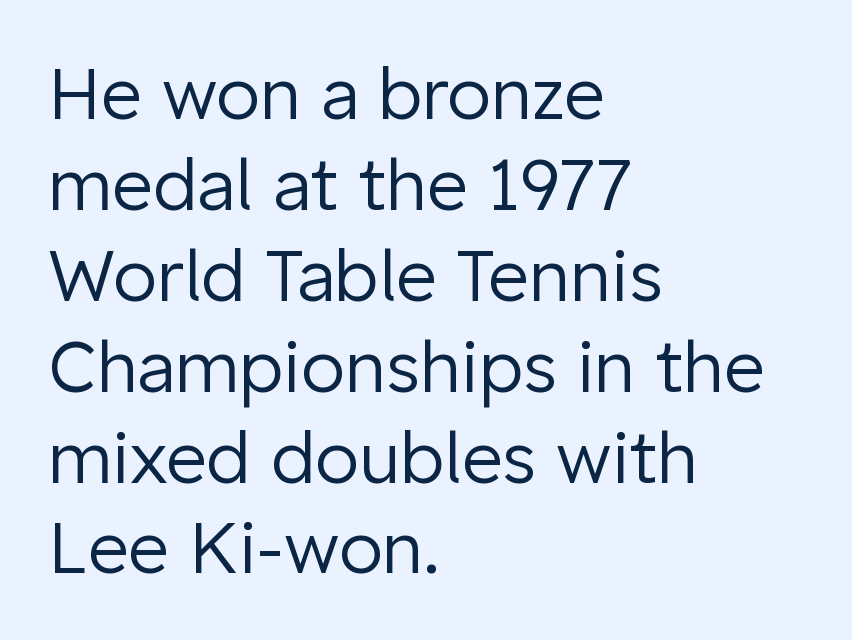
The passage shown is typed in a proportional face where columns would drift. Is there much room between lines? A standard amount, neither cramped nor airy. Rule under the text: the space is simply empty. Italic: no, the glyphs are upright roman. Inter-character spacing is left at the font's built-in metrics.
